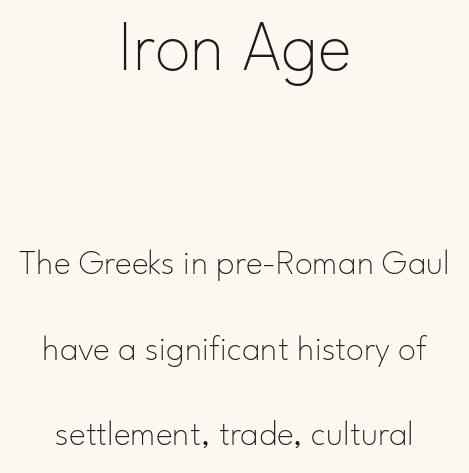
Q: Is the text bold? A: No.
Q: Is the text italic (slanted)? A: No, it is upright.
Q: Is the typeface a serif or a sans-serif typeface? A: Sans-serif.
Q: Is the text underlined? A: No.
Q: How is the paragraph aligned? A: Centered.
Q: Is the spacing between letters normal or unusually wide? A: Normal.
Q: Is the spacing between lines tight, normal or loose? A: Loose.
Q: Which block of text is set in a larger size, the first (top) or the second (bottom)? A: The first (top) one.
Q: Width (condensed, normal, or wide)? A: Normal.
Q: Stroke contrast? A: Low.
Q: x-height? A: Small.
Q: Monospaced? A: No.
